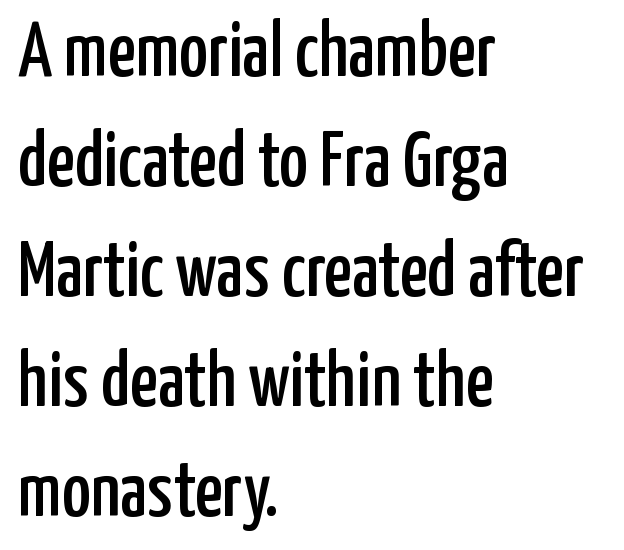
Q: Is the text italic (slanted)? A: No, it is upright.
Q: Is the typeface a serif or a sans-serif typeface? A: Sans-serif.
Q: Is the text underlined? A: No.
Q: How is the paragraph aligned? A: Left-aligned.
Q: Is the spacing between letters normal or unusually wide? A: Normal.
Q: Is the spacing between lines tight, normal or loose? A: Normal.
Q: Width (condensed, normal, or wide)? A: Condensed.
Q: Stroke contrast? A: Low.
Q: x-height? A: Medium.
Q: Monospaced? A: No.
